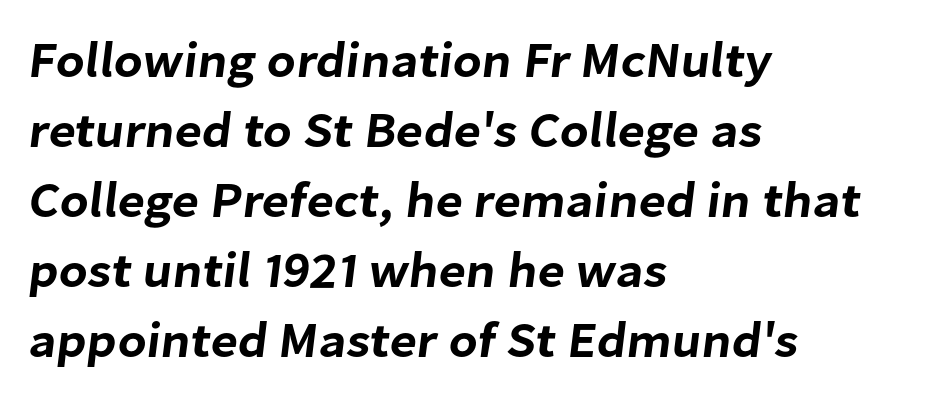
The image shows 50 px sans-serif type; set left-aligned, normal line spacing (1.4x), normal letter spacing, not underlined; low stroke contrast and a medium x-height.
